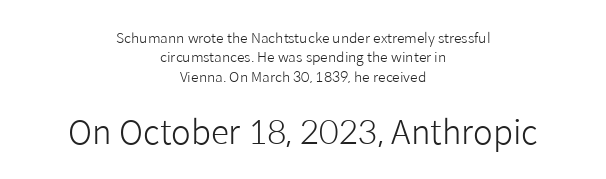
{"serif": "no", "italic": "no", "bold": "no", "weight": "light", "width": "normal", "stroke_contrast": "low", "x_height": "medium", "monospaced": "no", "underline": "no", "align": "center", "line_spacing": "normal", "line_spacing_ratio": 1.38, "letter_spacing": "normal", "letter_spacing_em": 0.0, "larger_block": "second", "size_ratio": 2.36, "glyph_px": 33}
